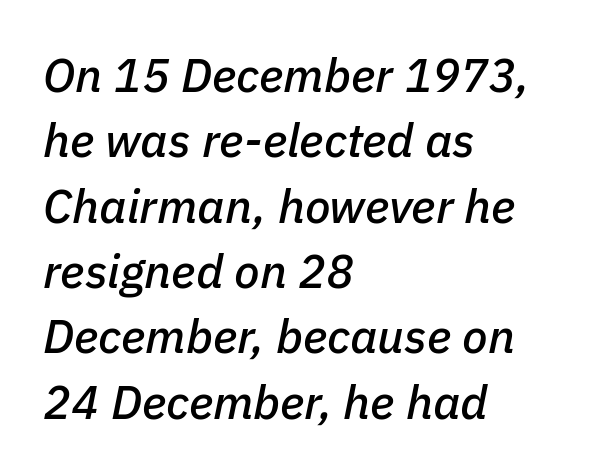
{"italic": "yes", "lean": "right", "slant_degrees": 11, "width": "normal", "stroke_contrast": "low", "x_height": "medium", "monospaced": "no", "underline": "no", "align": "left", "line_spacing": "normal", "line_spacing_ratio": 1.39, "letter_spacing": "normal", "letter_spacing_em": 0.0, "glyph_px": 47}
